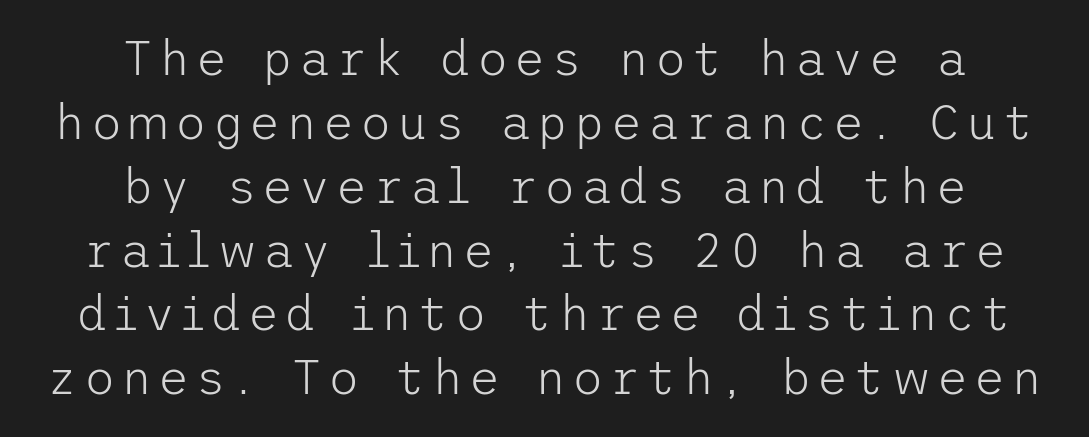
Q: Is the text bold? A: No.
Q: Is the text italic (slanted)? A: No, it is upright.
Q: Is the typeface a serif or a sans-serif typeface? A: Sans-serif.
Q: Is the text underlined? A: No.
Q: How is the paragraph aligned? A: Centered.
Q: Is the spacing between lines tight, normal or loose? A: Normal.
Q: Width (condensed, normal, or wide)? A: Normal.
Q: Stroke contrast? A: Low.
Q: x-height? A: Medium.
